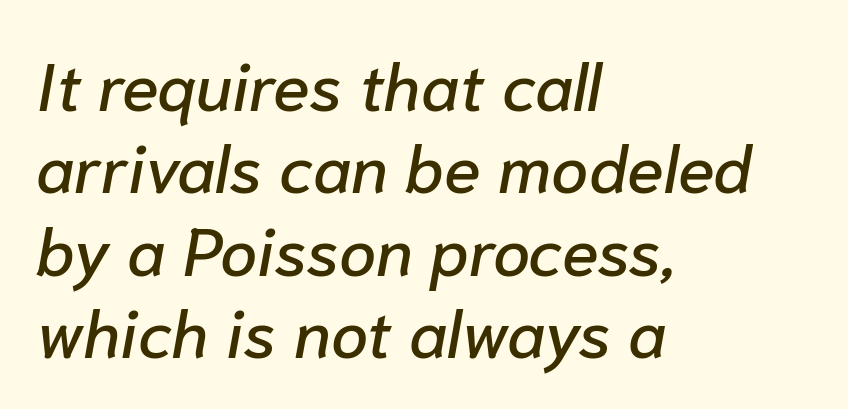
Q: Is the text italic (slanted)? A: Yes, it leans right by about 10 degrees.
Q: Is the text underlined? A: No.
Q: How is the paragraph aligned? A: Left-aligned.
Q: Is the spacing between letters normal or unusually wide? A: Normal.
Q: Width (condensed, normal, or wide)? A: Normal.
Q: Stroke contrast? A: Low.
Q: x-height? A: Medium.
Q: Monospaced? A: No.
